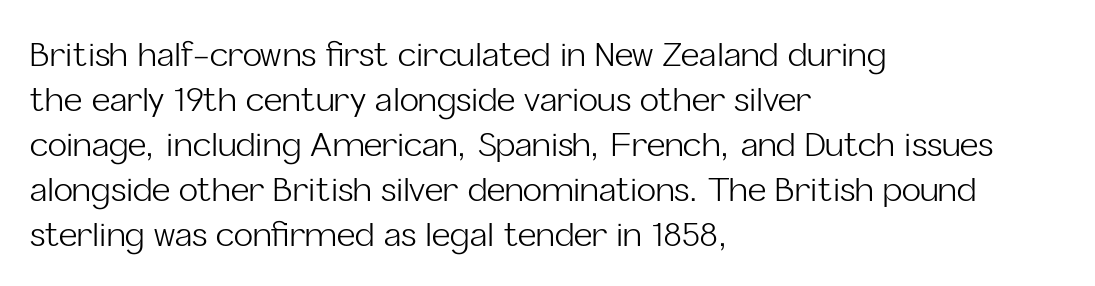
{"serif": "no", "italic": "no", "bold": "no", "weight": "light", "width": "normal", "stroke_contrast": "low", "x_height": "medium", "monospaced": "no", "underline": "no", "align": "left", "line_spacing": "normal", "line_spacing_ratio": 1.41, "letter_spacing": "normal", "letter_spacing_em": 0.0, "glyph_px": 32}
